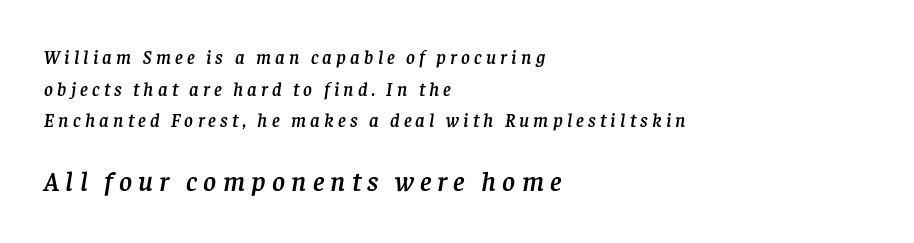
Descenders are the only things crossing below the line. Think of a printed novel: that variable character pitch is what you see here. Compared with typical body copy, the letter spacing here is much looser. One-word summary of the alignment: left. Whoever set this made the second block the dominant, larger element.
